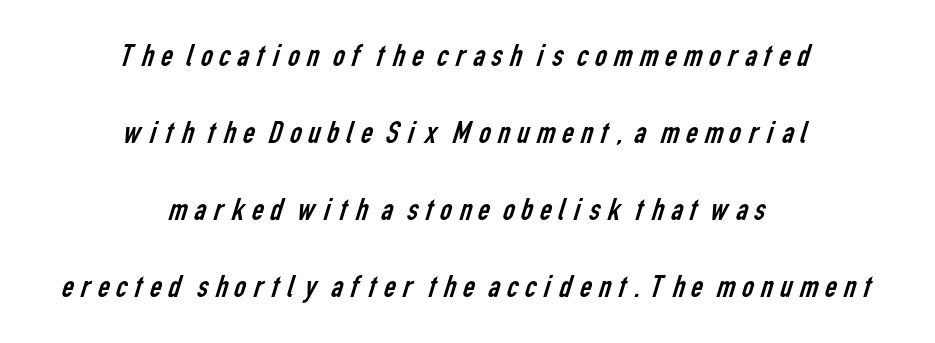
Lines of text with bare space underneath. Each stroke keeps to a modest, everyday thickness or less. Are there feet on the stems? There aren't — it's a sans. How would I describe the line gaps? Wide and relaxed. The passage shown is typed in a proportional face where columns would drift. Which margin do the lines hug? Neither — every line sits in the middle.
